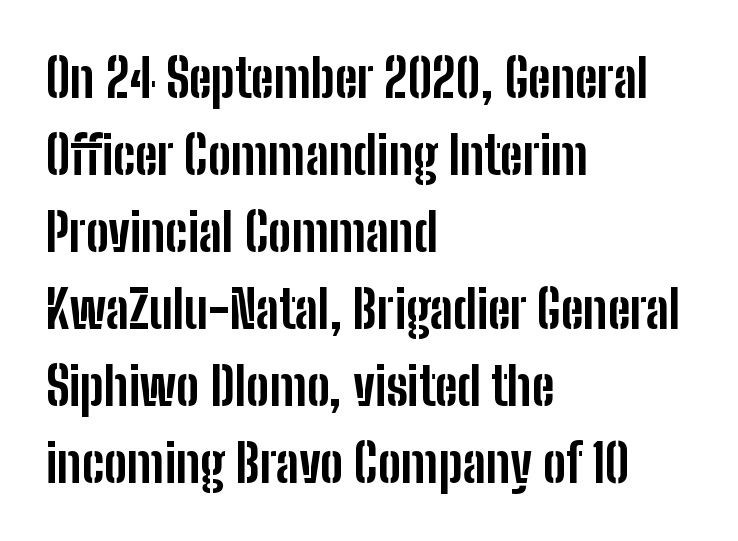
The image shows 52 px bold, condensed sans-serif type, upright; set left-aligned, normal line spacing (1.48x), normal letter spacing, not underlined; low stroke contrast and a medium x-height.
